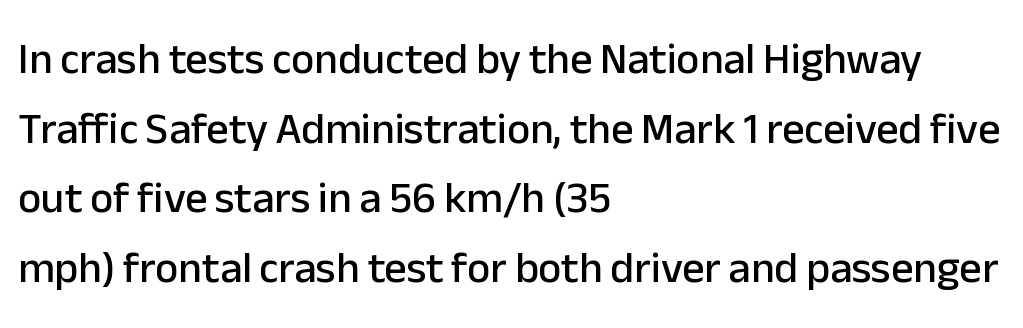
Short and long lines alike share a common starting point at left. Line spacing here is normal. Rendered with straight, roman letterforms. Is the letter spacing exaggerated? No — it looks like the ordinary default.
